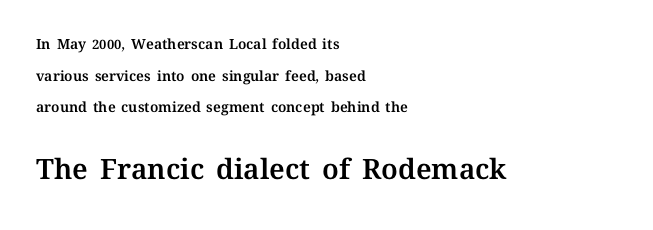
{"italic": "no", "width": "normal", "stroke_contrast": "medium", "x_height": "medium", "monospaced": "no", "underline": "no", "align": "left", "line_spacing": "loose", "line_spacing_ratio": 2.26, "letter_spacing": "normal", "letter_spacing_em": 0.0, "larger_block": "second", "size_ratio": 2.0, "glyph_px": 28}
